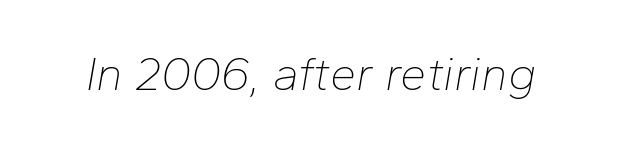
{"italic": "yes", "lean": "right", "slant_degrees": 10, "bold": "no", "weight": "thin", "width": "normal", "stroke_contrast": "low", "x_height": "medium", "monospaced": "no", "underline": "no", "letter_spacing": "normal", "letter_spacing_em": 0.0, "glyph_px": 47}
